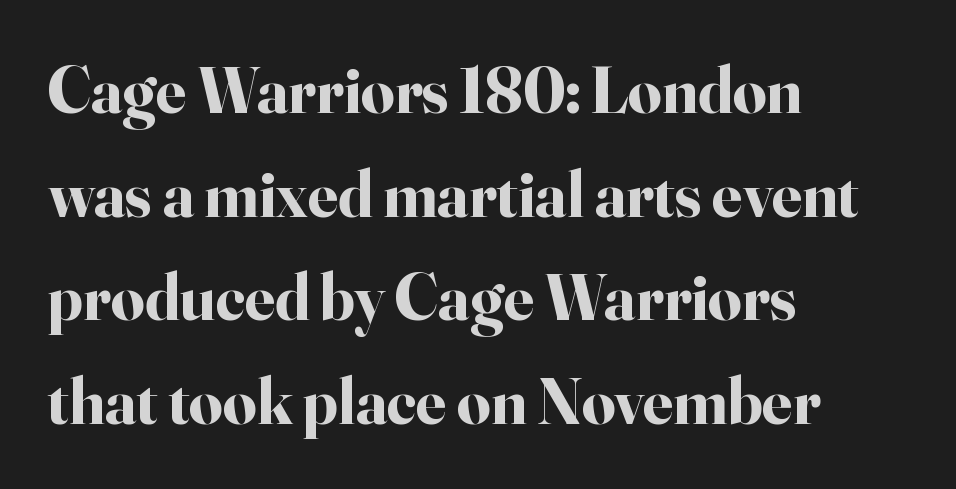
Q: Is the text bold? A: Yes.
Q: Is the text italic (slanted)? A: No, it is upright.
Q: Is the typeface a serif or a sans-serif typeface? A: Serif.
Q: Is the text underlined? A: No.
Q: How is the paragraph aligned? A: Left-aligned.
Q: Is the spacing between letters normal or unusually wide? A: Normal.
Q: Is the spacing between lines tight, normal or loose? A: Normal.
Q: Width (condensed, normal, or wide)? A: Normal.
Q: Stroke contrast? A: High.
Q: x-height? A: Small.
Q: Monospaced? A: No.
